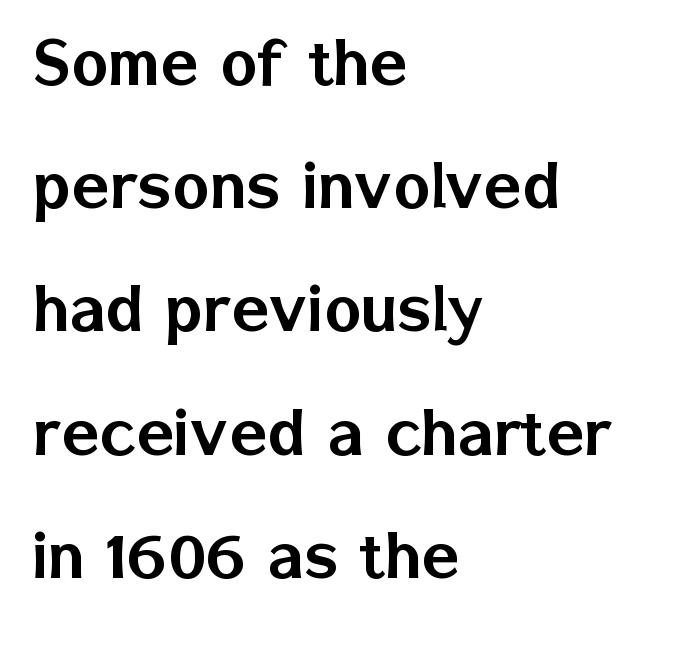
Examine the stroke ends and you'll find no serifs. The letters sit at their default tracking, neither squeezed nor spread. Reading down the block, your eye returns to a fixed left position each line. Rule under the text: the space is simply empty. The letters stand straight up with perfectly vertical stems.
